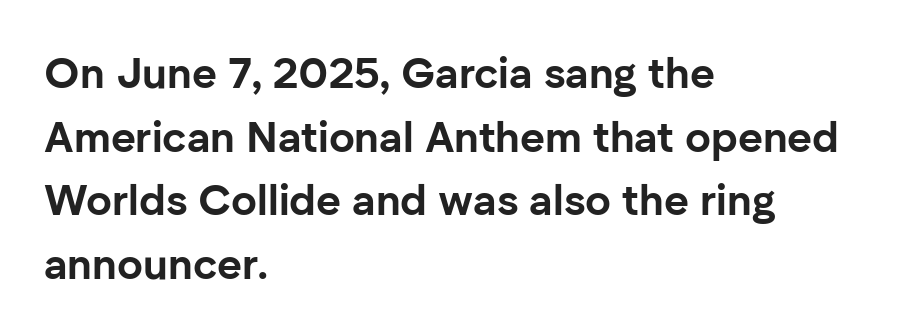
{"serif": "no", "italic": "no", "bold": "yes", "weight": "bold", "width": "normal", "stroke_contrast": "low", "x_height": "medium", "monospaced": "no", "underline": "no", "align": "left", "line_spacing": "normal", "line_spacing_ratio": 1.48, "letter_spacing": "normal", "letter_spacing_em": 0.0, "glyph_px": 43}
